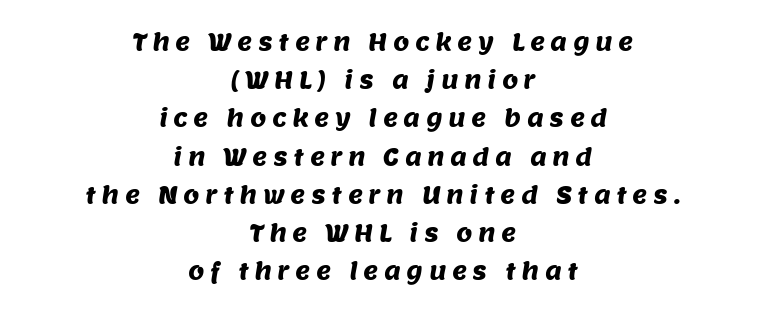
Compared with a flush-left layout, this one balances lines on the center instead. Underlining? Definitely not there. Inter-character spacing is expanded well beyond the font's built-in metrics. Vertically, the passage feels balanced, rows spaced as you'd expect.
